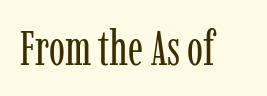
This sample has the flowing, uneven cadence of proportional lettering. Yep, those are serifs on the letters. Vertical stems look standard width or narrower in stroke. This rendering features lettering with no underline. Between one letter and the next there's only the usual sliver of space. Nope, not italic — everything's standing straight.
